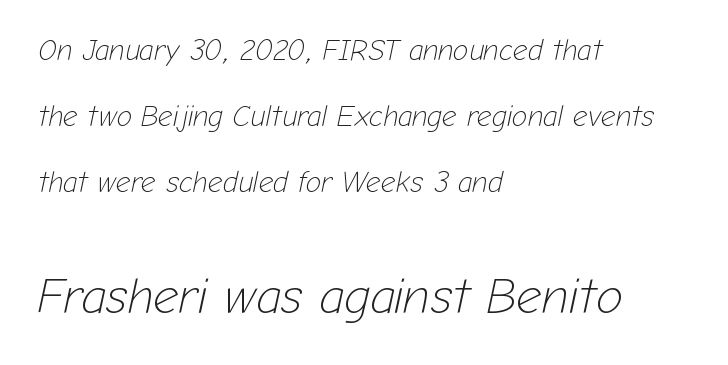
Q: Is the text bold? A: No.
Q: Is the text italic (slanted)? A: Yes, it leans right by about 12 degrees.
Q: Is the text underlined? A: No.
Q: How is the paragraph aligned? A: Left-aligned.
Q: Is the spacing between letters normal or unusually wide? A: Normal.
Q: Is the spacing between lines tight, normal or loose? A: Loose.
Q: Which block of text is set in a larger size, the first (top) or the second (bottom)? A: The second (bottom) one.
Q: Width (condensed, normal, or wide)? A: Normal.
Q: Stroke contrast? A: Low.
Q: x-height? A: Medium.
Q: Monospaced? A: No.
